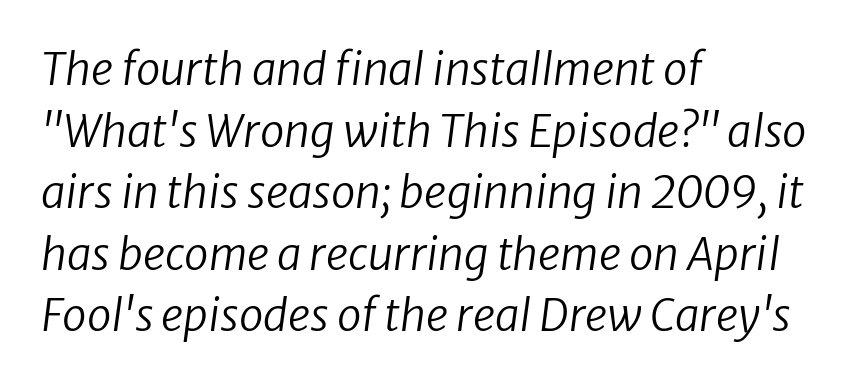
{"serif": "no", "bold": "no", "weight": "regular", "width": "normal", "stroke_contrast": "low", "x_height": "medium", "monospaced": "no", "underline": "no", "align": "left", "line_spacing": "normal", "line_spacing_ratio": 1.4, "letter_spacing": "normal", "letter_spacing_em": 0.0, "glyph_px": 44}
